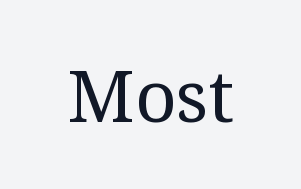
{"serif": "yes", "italic": "no", "bold": "no", "weight": "regular", "width": "normal", "stroke_contrast": "medium", "x_height": "medium", "monospaced": "no", "underline": "no", "letter_spacing": "normal", "letter_spacing_em": 0.0, "glyph_px": 72}
